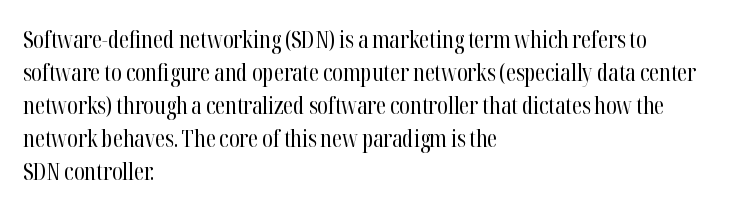
The image shows 23 px text type, upright; set left-aligned, normal line spacing (1.43x), normal letter spacing, not underlined.
